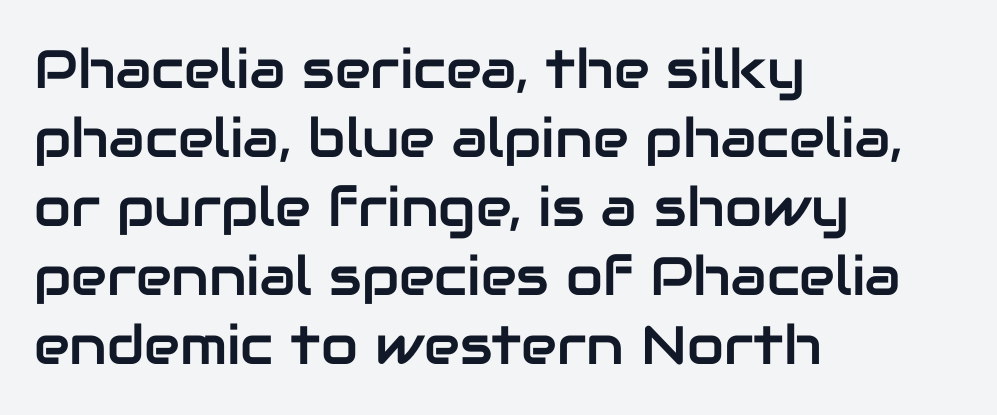
{"serif": "no", "italic": "no", "width": "normal", "stroke_contrast": "low", "x_height": "medium", "monospaced": "no", "underline": "no", "align": "left", "line_spacing": "normal", "line_spacing_ratio": 1.28, "letter_spacing": "normal", "letter_spacing_em": 0.0, "glyph_px": 54}
